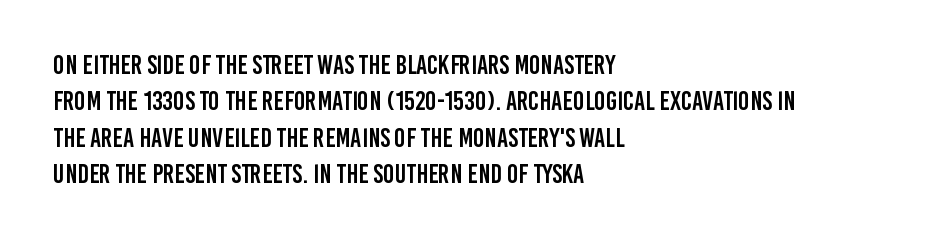
The image shows 27 px text type, upright; set left-aligned, normal line spacing (1.35x), normal letter spacing, not underlined.
